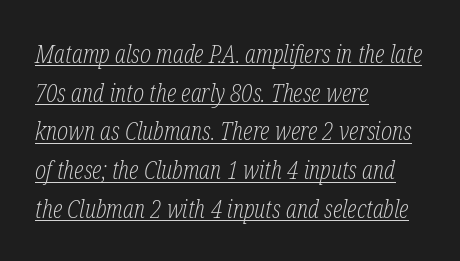
Q: Is the text bold? A: No.
Q: Is the text italic (slanted)? A: Yes, it leans right by about 12 degrees.
Q: Is the text underlined? A: Yes.
Q: How is the paragraph aligned? A: Left-aligned.
Q: Is the spacing between letters normal or unusually wide? A: Normal.
Q: Is the spacing between lines tight, normal or loose? A: Normal.
